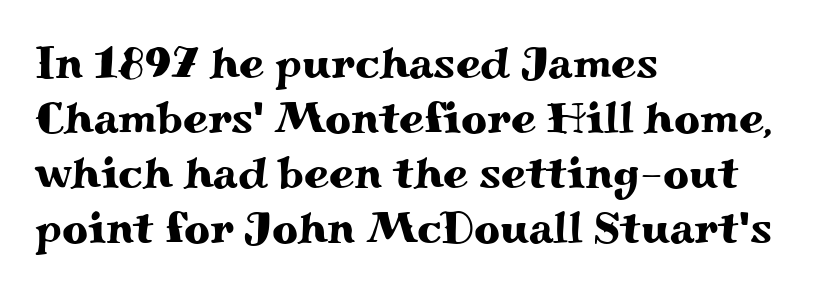
The image shows 45 px wide serif type, upright; set left-aligned, line spacing 1.22x, normal letter spacing, not underlined; medium stroke contrast and a small x-height.
